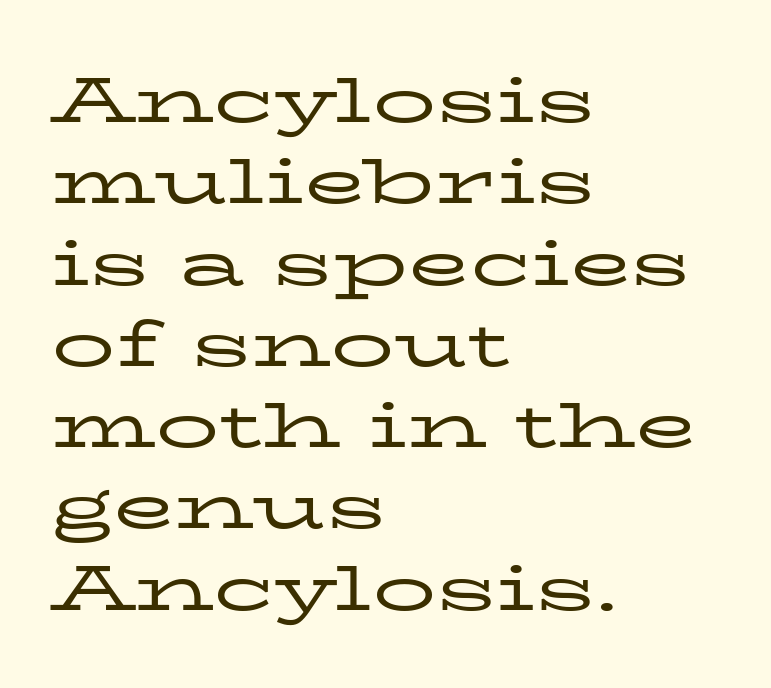
The lines in this sample share a left origin and differ only in where they stop. Is this a sans? No — the strokes have serifs. The baseline area is clear. The face used here is proportionally spaced, like ordinary book or web type. Stems here are at most as thick as an everyday book face. The axis of the letterforms is exactly vertical.
